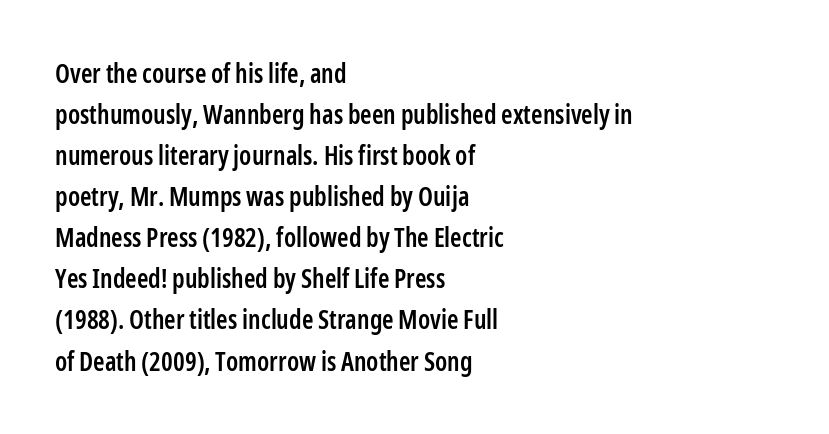
Q: Is the text bold? A: Semi-bold.
Q: Is the text italic (slanted)? A: No, it is upright.
Q: Is the text underlined? A: No.
Q: How is the paragraph aligned? A: Left-aligned.
Q: Is the spacing between letters normal or unusually wide? A: Normal.
Q: Is the spacing between lines tight, normal or loose? A: Normal.
